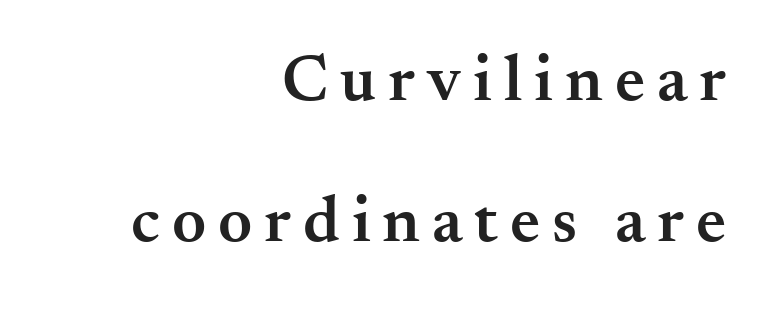
{"serif": "yes", "italic": "no", "bold": "semi", "weight": "semibold", "width": "normal", "stroke_contrast": "medium", "x_height": "small", "monospaced": "no", "underline": "no", "align": "right", "line_spacing": "loose", "line_spacing_ratio": 2.13, "glyph_px": 66}
